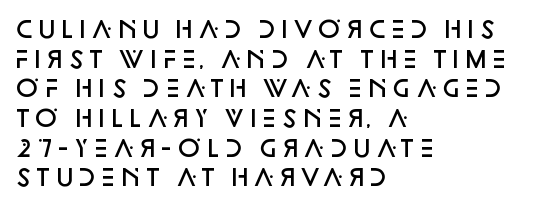
Q: Is the text bold? A: Semi-bold.
Q: Is the text italic (slanted)? A: No, it is upright.
Q: Is the text underlined? A: No.
Q: How is the paragraph aligned? A: Left-aligned.
Q: Is the spacing between letters normal or unusually wide? A: Normal.
Q: Is the spacing between lines tight, normal or loose? A: Normal.
